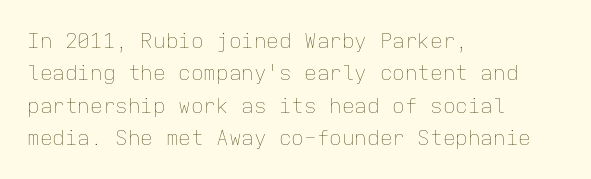
Words float on clear page, feet unadorned. Letters have the restrained weight of plain body copy at most. Horizontal alignment here is leftward, the default for most running prose. Whoever set this chose a conventional vertical rhythm. This sample uses an upright cut, with every glyph sitting square on the baseline.
